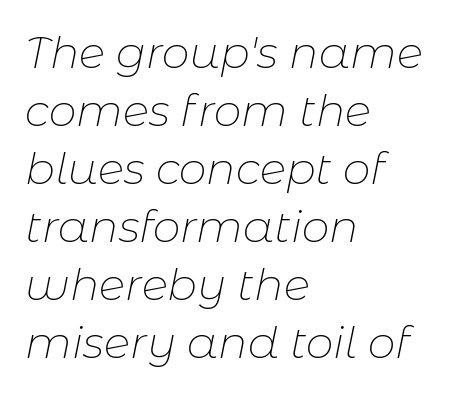
Q: Is the text bold? A: No.
Q: Is the text italic (slanted)? A: Yes, it leans right by about 11 degrees.
Q: Is the text underlined? A: No.
Q: How is the paragraph aligned? A: Left-aligned.
Q: Is the spacing between letters normal or unusually wide? A: Normal.
Q: Is the spacing between lines tight, normal or loose? A: Normal.
Q: Width (condensed, normal, or wide)? A: Normal.
Q: Stroke contrast? A: Low.
Q: x-height? A: Medium.
Q: Monospaced? A: No.
